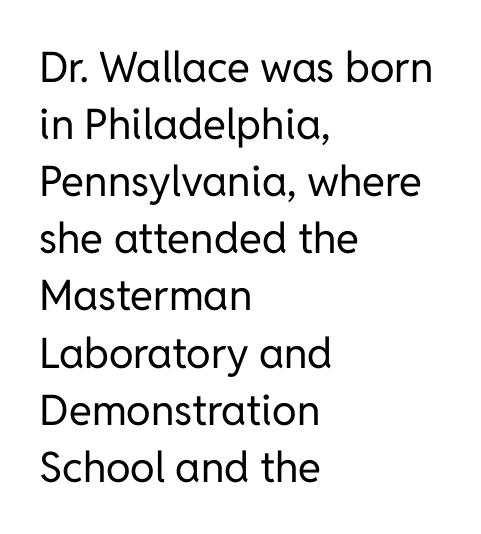
{"serif": "no", "italic": "no", "bold": "no", "weight": "regular", "width": "normal", "stroke_contrast": "low", "x_height": "medium", "monospaced": "no", "underline": "no", "align": "left", "line_spacing": "normal", "line_spacing_ratio": 1.36, "letter_spacing": "normal", "letter_spacing_em": 0.0, "glyph_px": 42}
